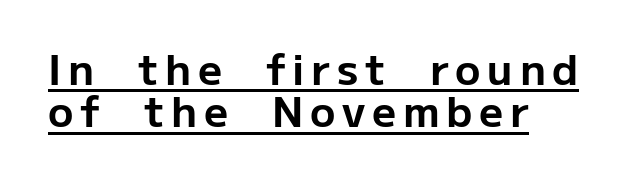
The characters display no serif detailing; their extremities are plain. You can see a thin bar hugging the bottom of the glyphs. Teacher's note: observe the even left margin — that is flush-left alignment. You can tell it's not italic because the verticals are truly vertical.
